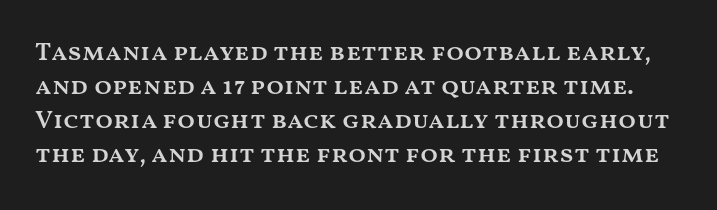
Q: Is the text bold? A: Semi-bold.
Q: Is the text italic (slanted)? A: No, it is upright.
Q: Is the text underlined? A: No.
Q: Is the spacing between letters normal or unusually wide? A: Normal.
Q: Is the spacing between lines tight, normal or loose? A: Normal.
